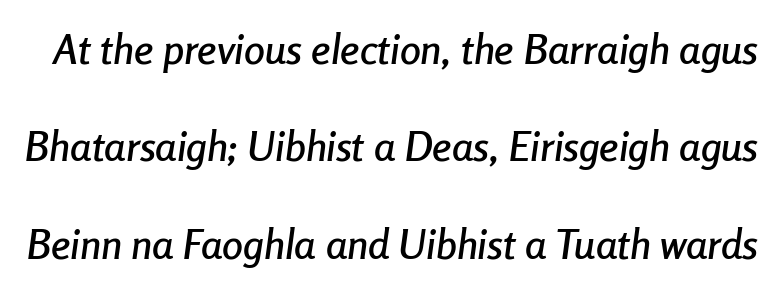
The image shows 42 px condensed type, italic (leaning right); set loose line spacing (2.32x), normal letter spacing, not underlined; low stroke contrast and a medium x-height.
